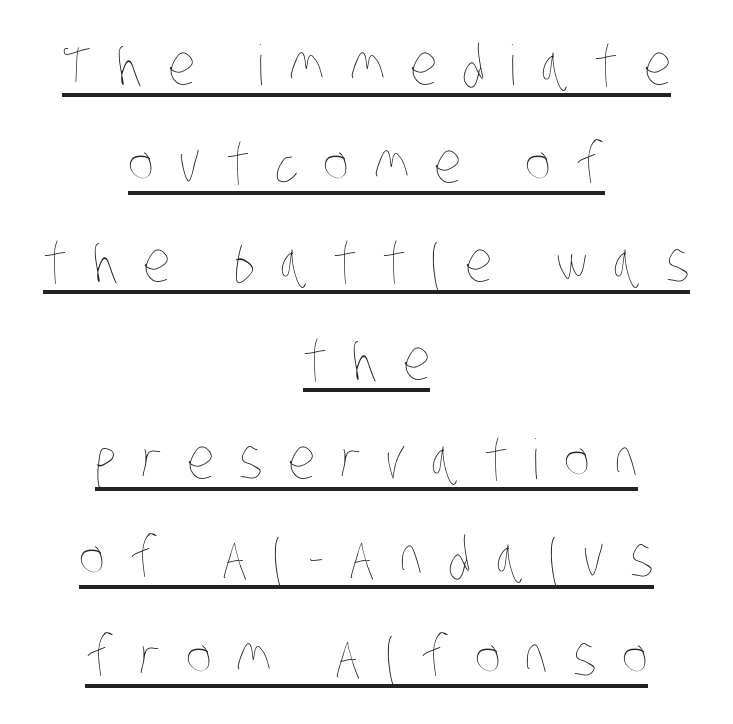
{"bold": "no", "weight": "thin", "width": "condensed", "stroke_contrast": "low", "x_height": "large", "monospaced": "no", "underline": "yes", "align": "center", "line_spacing_ratio": 1.79, "letter_spacing": "wide", "letter_spacing_em": 0.45, "glyph_px": 55}
